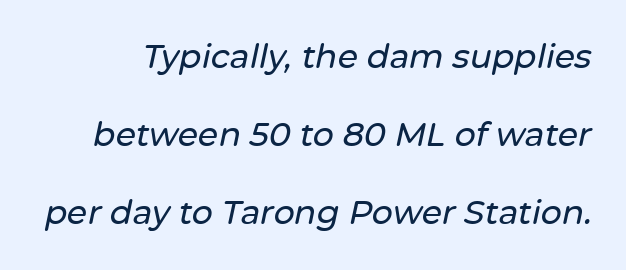
{"italic": "yes", "lean": "right", "slant_degrees": 12, "width": "normal", "stroke_contrast": "low", "x_height": "medium", "monospaced": "no", "underline": "no", "line_spacing": "loose", "line_spacing_ratio": 2.37, "letter_spacing": "normal", "letter_spacing_em": 0.0, "glyph_px": 33}
